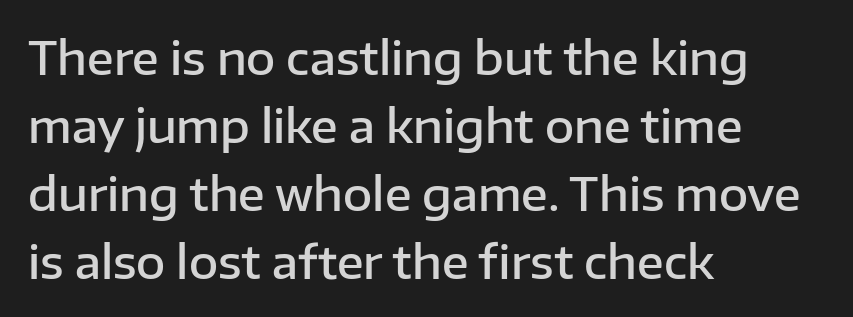
The image shows 45 px semibold sans-serif type, upright; set left-aligned, normal line spacing (1.51x), normal letter spacing, not underlined; low stroke contrast and a medium x-height.
